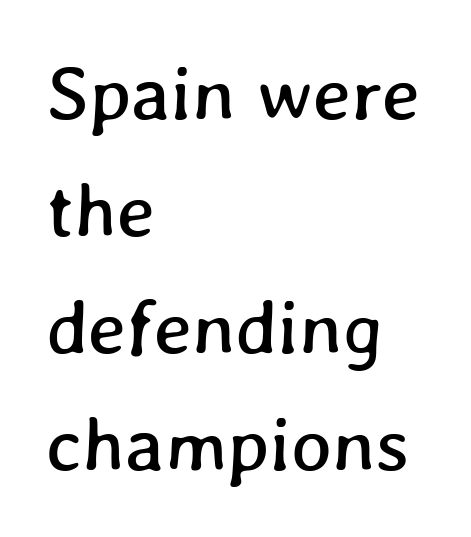
The image shows 77 px text type; set left-aligned, normal line spacing (1.52x), normal letter spacing, not underlined; low stroke contrast and a medium x-height.
